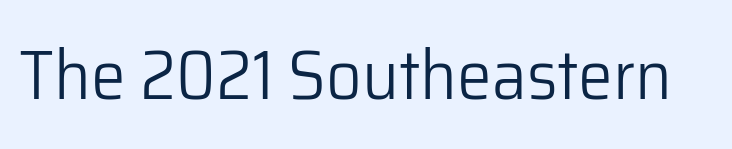
Tracking value appears to be zero — textbook default spacing. In terms of posture, this sample is upright. You can tell from the bare stems that sans-serif type was used. The space beneath each line is pristine and unruled.
